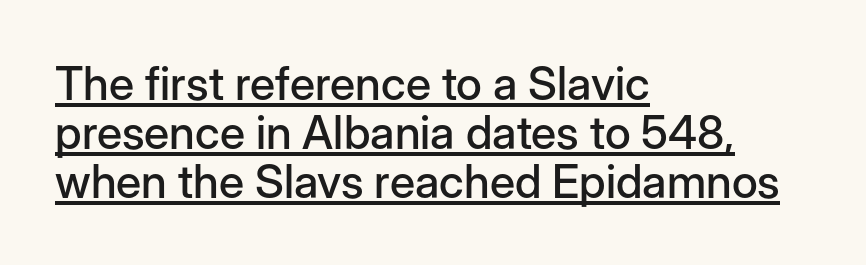
{"serif": "no", "italic": "no", "width": "normal", "stroke_contrast": "low", "x_height": "medium", "monospaced": "no", "underline": "yes", "align": "left", "line_spacing": "tight", "line_spacing_ratio": 1.06, "letter_spacing": "normal", "letter_spacing_em": 0.0, "glyph_px": 46}
